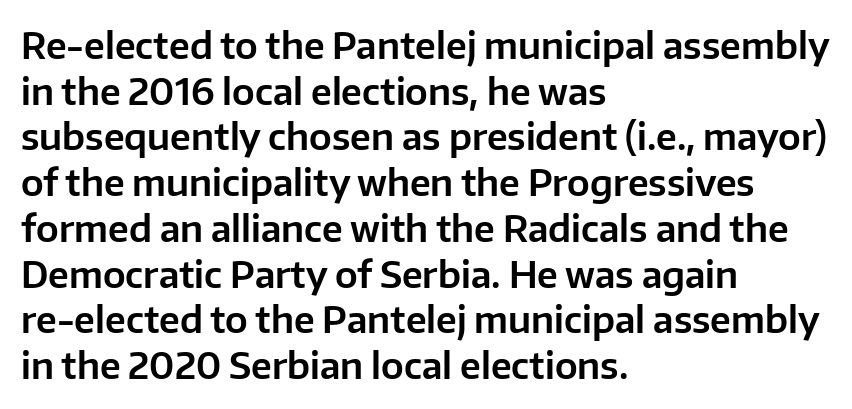
{"serif": "no", "italic": "no", "width": "normal", "stroke_contrast": "low", "x_height": "medium", "monospaced": "no", "underline": "no", "align": "left", "line_spacing": "normal", "line_spacing_ratio": 1.27, "letter_spacing": "normal", "letter_spacing_em": 0.0, "glyph_px": 36}
